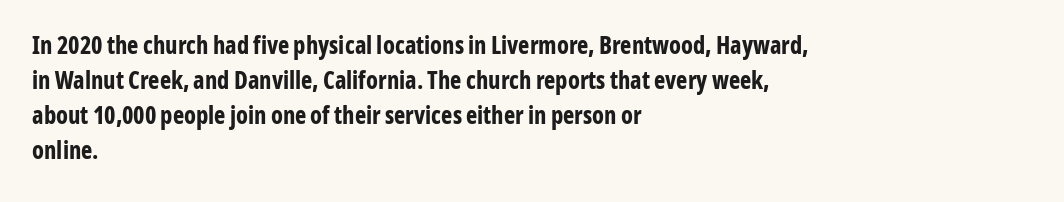
Q: Is the text bold? A: Yes.
Q: Is the text italic (slanted)? A: No, it is upright.
Q: Is the text underlined? A: No.
Q: How is the paragraph aligned? A: Left-aligned.
Q: Is the spacing between letters normal or unusually wide? A: Normal.
Q: Is the spacing between lines tight, normal or loose? A: Normal.
